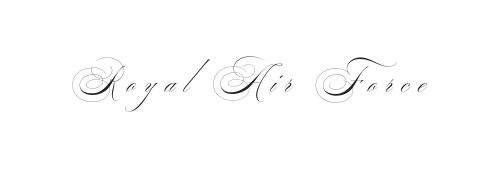
{"serif": "no", "bold": "no", "weight": "thin", "width": "wide", "stroke_contrast": "medium", "monospaced": "no", "underline": "no", "letter_spacing": "wide", "letter_spacing_em": 0.26, "glyph_px": 35}
